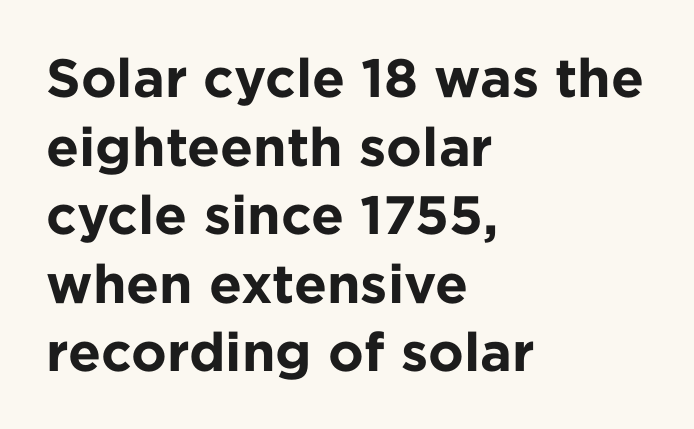
Q: Is the text bold? A: Yes.
Q: Is the text italic (slanted)? A: No, it is upright.
Q: Is the typeface a serif or a sans-serif typeface? A: Sans-serif.
Q: Is the text underlined? A: No.
Q: How is the paragraph aligned? A: Left-aligned.
Q: Is the spacing between letters normal or unusually wide? A: Normal.
Q: Is the spacing between lines tight, normal or loose? A: Normal.
Q: Width (condensed, normal, or wide)? A: Normal.
Q: Stroke contrast? A: Low.
Q: x-height? A: Medium.
Q: Monospaced? A: No.
